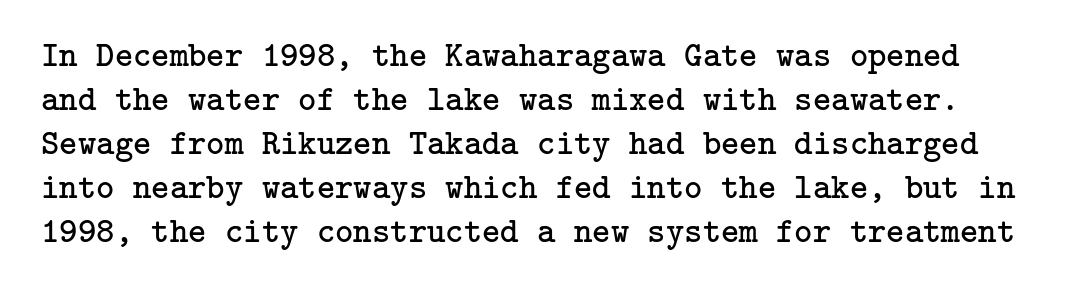
The passage shown stacks its lines at a standard gap. Words float on clear page, feet unadorned. Is this a sans? No — the strokes have serifs. Compared with typical body copy, the letter spacing here is the same.
